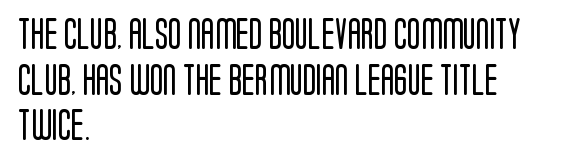
The specimen reads as upright at a glance. A sans-serif font was chosen for this passage. The foot of each line stays bare and open. The strokes are not fattened; the text isn't bold.
